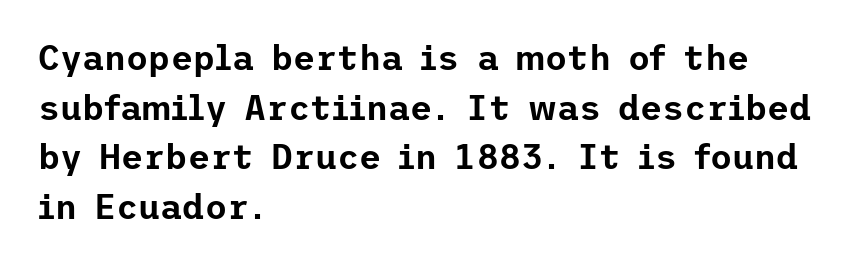
Q: Is the text italic (slanted)? A: No, it is upright.
Q: Is the typeface a serif or a sans-serif typeface? A: Sans-serif.
Q: Is the text underlined? A: No.
Q: How is the paragraph aligned? A: Left-aligned.
Q: Is the spacing between letters normal or unusually wide? A: Normal.
Q: Is the spacing between lines tight, normal or loose? A: Normal.
Q: Width (condensed, normal, or wide)? A: Normal.
Q: Stroke contrast? A: Low.
Q: x-height? A: Medium.
